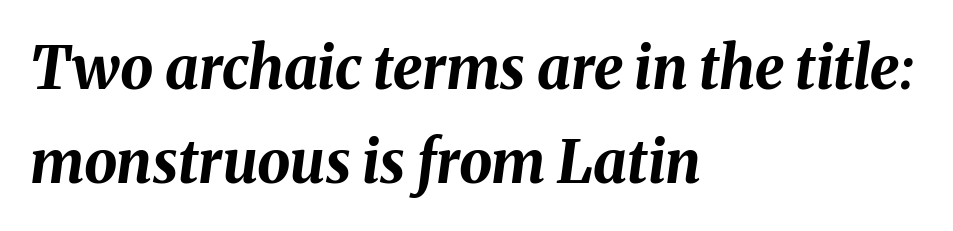
Compared with ordinary roman type, these characters are visibly tilted. What weight is shown? A full bold with thick strokes. A typesetter would call this proportional, since set widths differ per character. These lines are set flush left with a ragged right edge. Here the glyphs are tracked normally, forming tight word shapes. Each new line begins a customary step beneath the previous one.
